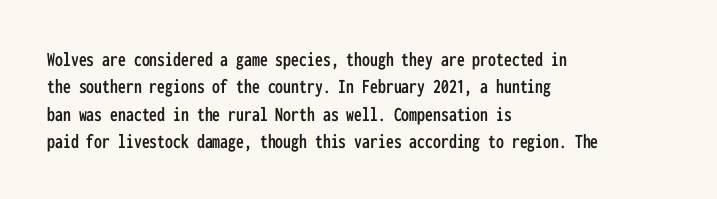
Q: Is the text italic (slanted)? A: No, it is upright.
Q: Is the text underlined? A: No.
Q: How is the paragraph aligned? A: Left-aligned.
Q: Is the spacing between letters normal or unusually wide? A: Normal.
Q: Is the spacing between lines tight, normal or loose? A: Normal.
